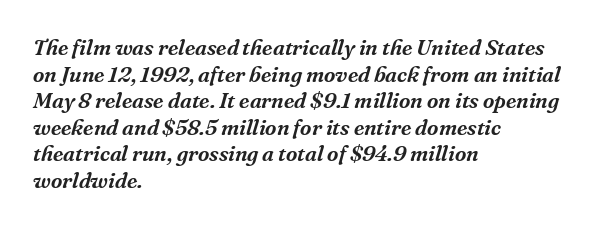
{"italic": "yes", "lean": "right", "slant_degrees": 16, "underline": "no", "align": "left", "line_spacing_ratio": 1.21, "letter_spacing": "normal", "letter_spacing_em": 0.0, "glyph_px": 22}
